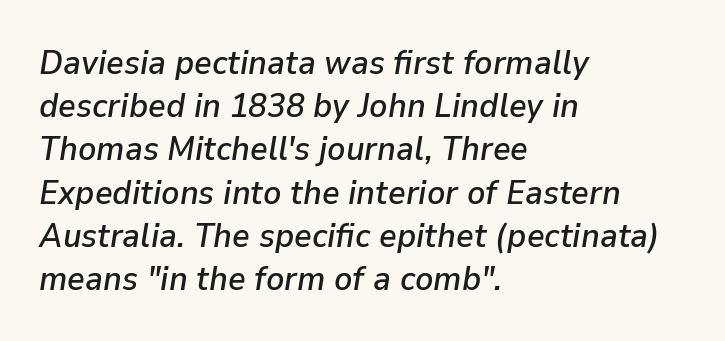
Q: Is the text italic (slanted)? A: Yes, it leans right by about 9 degrees.
Q: Is the text underlined? A: No.
Q: How is the paragraph aligned? A: Left-aligned.
Q: Is the spacing between letters normal or unusually wide? A: Normal.
Q: Is the spacing between lines tight, normal or loose? A: Normal.
Q: Width (condensed, normal, or wide)? A: Normal.
Q: Stroke contrast? A: Low.
Q: x-height? A: Medium.
Q: Monospaced? A: No.
